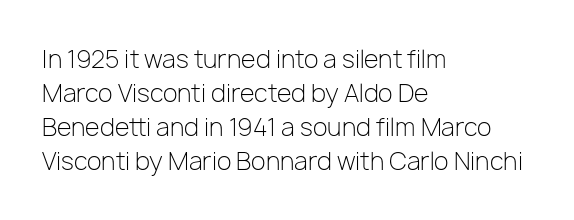
{"italic": "no", "bold": "no", "underline": "no", "align": "left", "line_spacing": "normal", "line_spacing_ratio": 1.41, "letter_spacing": "normal", "letter_spacing_em": 0.0, "glyph_px": 24}
